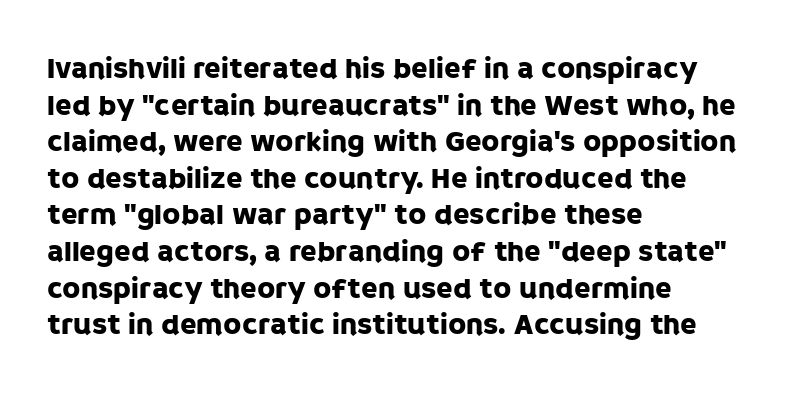
The image shows 30 px sans-serif type, upright; set left-aligned, line spacing 1.22x, normal letter spacing, not underlined; low stroke contrast and a large x-height.
